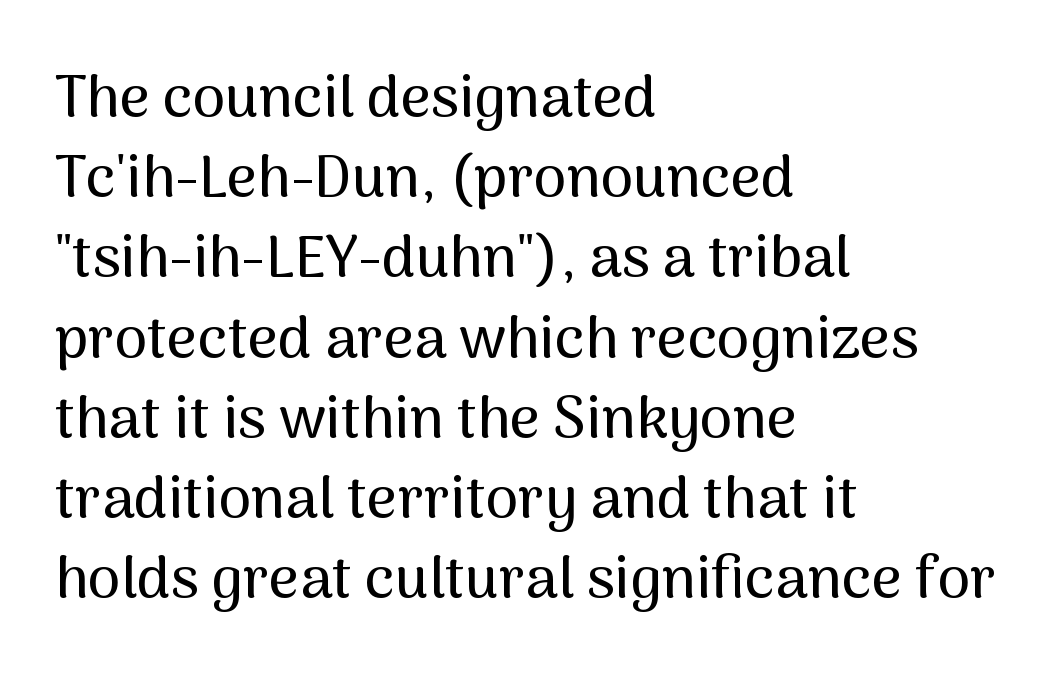
{"serif": "no", "italic": "no", "width": "normal", "stroke_contrast": "medium", "x_height": "medium", "monospaced": "no", "underline": "no", "align": "left", "line_spacing": "normal", "line_spacing_ratio": 1.36, "letter_spacing": "normal", "letter_spacing_em": 0.0, "glyph_px": 59}
